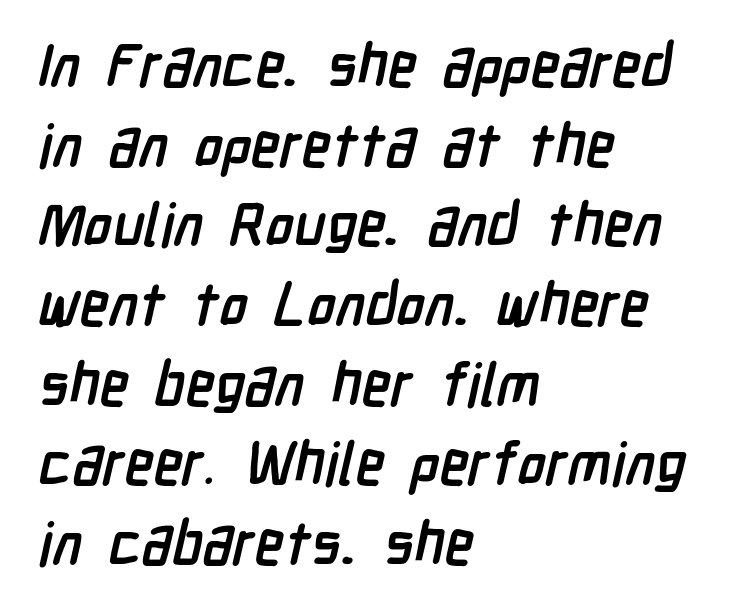
What weight is shown? A full bold with thick strokes. Look at the bottom of the vertical strokes: they stop flat, with no serifs. A normal amount of white space separates one row of letters from the next. Notice how the passage keeps a crisp vertical edge on the left only. Descenders hang freely into open space.
